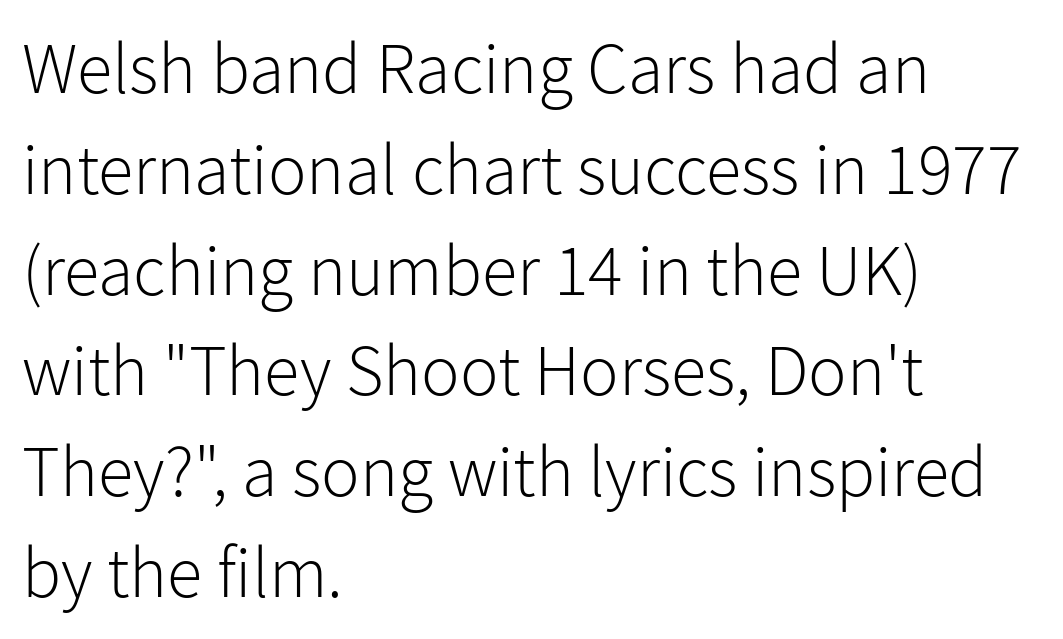
The face used here is rendered with its standard letterfit. The passage shown is typed in a proportional face where columns would drift. The typesetter chose a ragged-right arrangement here. No extra ink here — the face is not bold.
